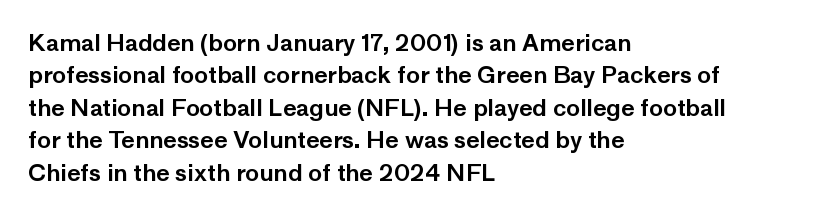
{"italic": "no", "underline": "no", "align": "left", "line_spacing": "normal", "line_spacing_ratio": 1.41, "letter_spacing": "normal", "letter_spacing_em": 0.0, "glyph_px": 23}
